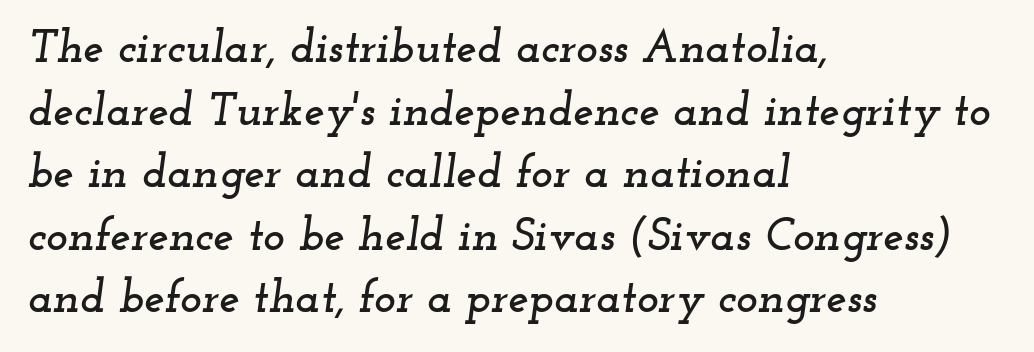
Q: Is the text italic (slanted)? A: Yes, it leans right by about 12 degrees.
Q: Is the typeface a serif or a sans-serif typeface? A: Serif.
Q: Is the text underlined? A: No.
Q: How is the paragraph aligned? A: Left-aligned.
Q: Is the spacing between letters normal or unusually wide? A: Normal.
Q: Is the spacing between lines tight, normal or loose? A: Normal.
Q: Width (condensed, normal, or wide)? A: Wide.
Q: Stroke contrast? A: Low.
Q: x-height? A: Small.
Q: Monospaced? A: No.
